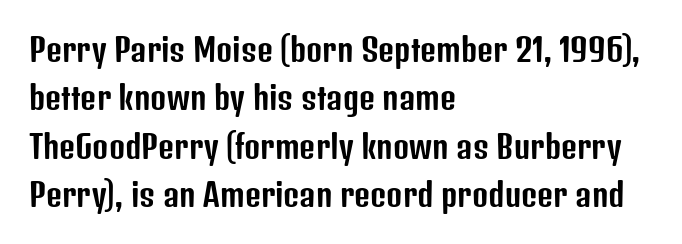
The image shows 31 px condensed sans-serif type, upright; set left-aligned, normal line spacing (1.56x), normal letter spacing, not underlined; low stroke contrast and a medium x-height.
